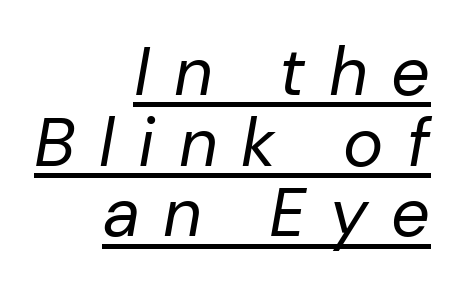
{"italic": "yes", "lean": "right", "slant_degrees": 10, "bold": "no", "weight": "regular", "width": "normal", "stroke_contrast": "low", "x_height": "medium", "monospaced": "no", "underline": "yes", "align": "right", "line_spacing": "tight", "line_spacing_ratio": 1.04, "letter_spacing": "wide", "letter_spacing_em": 0.35, "glyph_px": 68}
